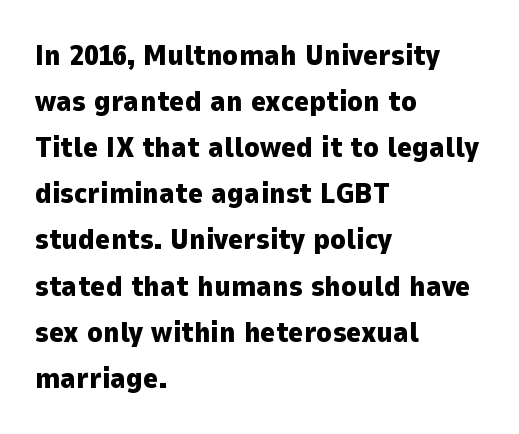
The words here are not underlined. Compared with typical paragraphs, the rows here are spaced about the same. The letters carry no serifs — their stems end cleanly without finishing strokes. Every character sits straight up, as roman type does. These lines are set flush left with a ragged right edge. Letter spacing: default.
